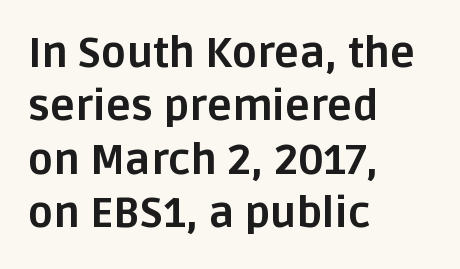
{"serif": "no", "italic": "no", "bold": "yes", "weight": "bold", "width": "normal", "stroke_contrast": "low", "x_height": "large", "monospaced": "no", "underline": "no", "align": "left", "line_spacing": "normal", "line_spacing_ratio": 1.27, "letter_spacing": "normal", "letter_spacing_em": 0.0, "glyph_px": 42}
